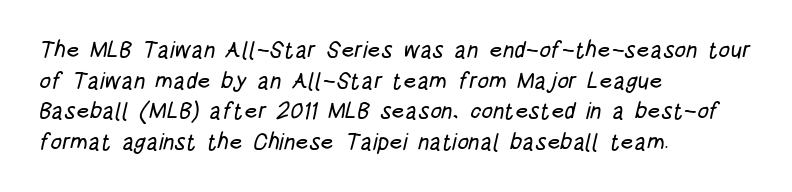
Q: Is the text underlined? A: No.
Q: How is the paragraph aligned? A: Left-aligned.
Q: Is the spacing between letters normal or unusually wide? A: Normal.
Q: Is the spacing between lines tight, normal or loose? A: Normal.
